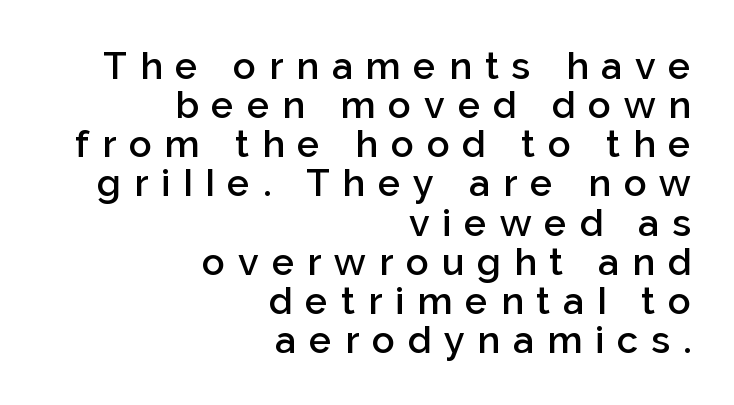
The vertical gap from one line to the next is small. Nope, not italic — everything's standing straight. The lines in this sample share a right terminus and differ only in where they begin. The space directly below the letters is spotless. Weight: semibold (demi).
